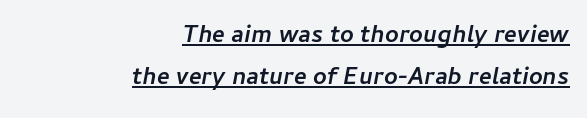
The passage shown is underscored from start to finish. Inter-character spacing is left at the font's built-in metrics. Reading down the block, your eye finds every line finishing at a fixed right position. Weight: bold. When letters slant like this, we call the style italic.
